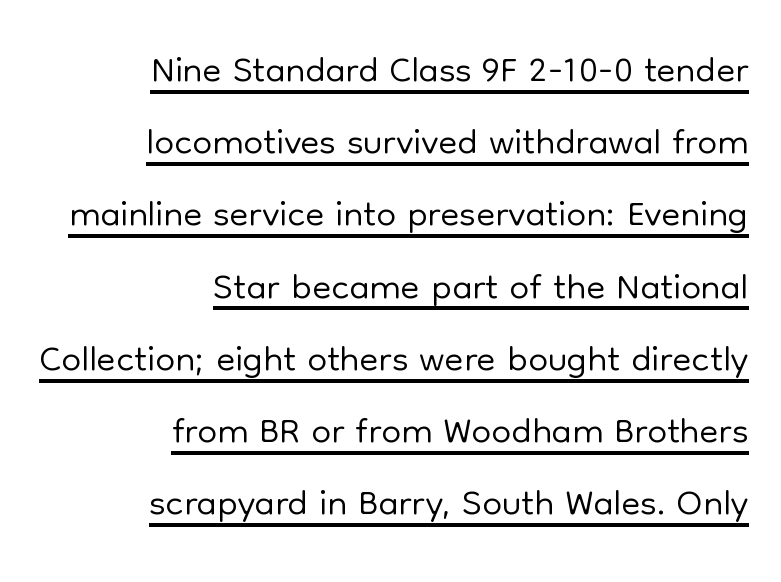
Q: Is the text bold? A: No.
Q: Is the text italic (slanted)? A: No, it is upright.
Q: Is the typeface a serif or a sans-serif typeface? A: Sans-serif.
Q: Is the text underlined? A: Yes.
Q: How is the paragraph aligned? A: Right-aligned.
Q: Is the spacing between letters normal or unusually wide? A: Normal.
Q: Is the spacing between lines tight, normal or loose? A: Normal.
Q: Width (condensed, normal, or wide)? A: Normal.
Q: Stroke contrast? A: Low.
Q: x-height? A: Medium.
Q: Monospaced? A: No.
